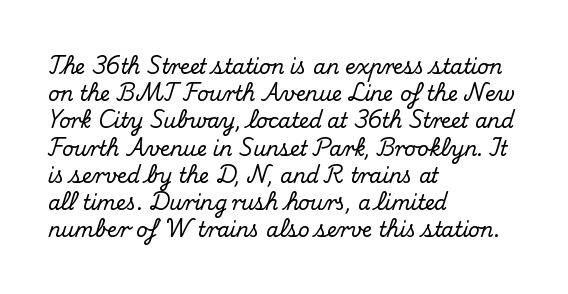
Q: Is the text italic (slanted)? A: Yes.
Q: Is the text underlined? A: No.
Q: How is the paragraph aligned? A: Left-aligned.
Q: Is the spacing between letters normal or unusually wide? A: Normal.
Q: Is the spacing between lines tight, normal or loose? A: Normal.
